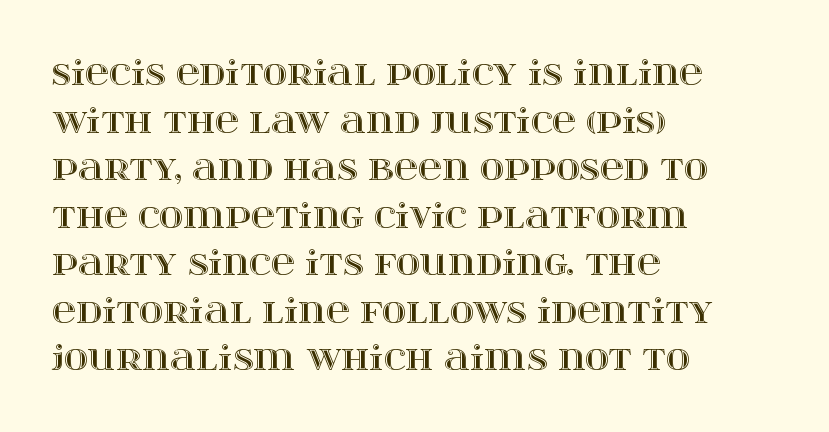
{"italic": "no", "width": "wide", "x_height": "large", "monospaced": "no", "underline": "no", "align": "left", "line_spacing": "normal", "line_spacing_ratio": 1.44, "letter_spacing": "normal", "letter_spacing_em": 0.0, "glyph_px": 33}
